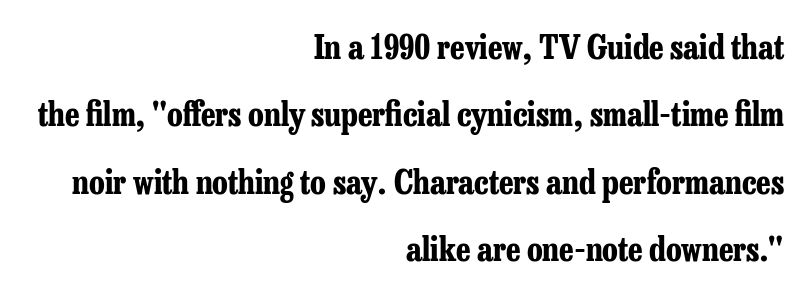
{"serif": "yes", "italic": "no", "bold": "yes", "weight": "bold", "width": "condensed", "stroke_contrast": "low", "x_height": "medium", "monospaced": "no", "underline": "no", "align": "right", "line_spacing": "loose", "line_spacing_ratio": 2.04, "letter_spacing": "normal", "letter_spacing_em": 0.0, "glyph_px": 33}
